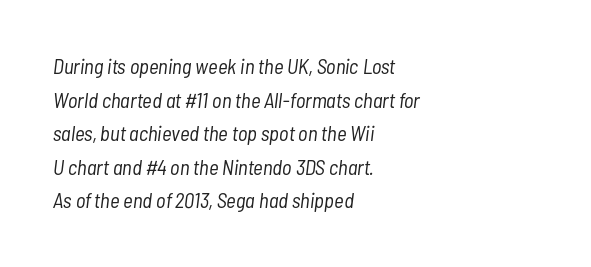
Does the copy run flush right? No — it runs flush left. In terms of letterspacing, this is plain default setting. Plain, unruled lines of type. This is not heavy type; no bold has been used. Leading: standard. Notice how the stems are inclined rather than vertical — that's the hallmark of italics.
